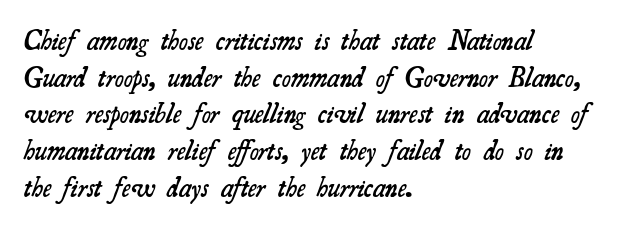
{"bold": "semi", "underline": "no", "align": "left", "line_spacing": "normal", "line_spacing_ratio": 1.36, "letter_spacing": "normal", "letter_spacing_em": 0.0, "glyph_px": 27}
